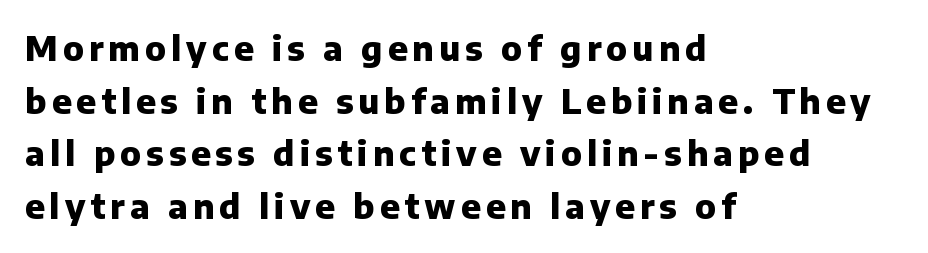
The image shows 34 px heavy sans-serif type, upright; set left-aligned, normal line spacing (1.55x), not underlined; low stroke contrast and a medium x-height.
